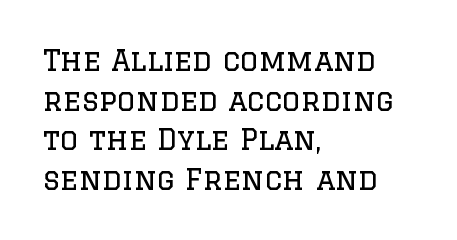
The image shows 29 px regular-weight serif type, upright; set left-aligned, normal line spacing (1.37x), normal letter spacing, not underlined; low stroke contrast and a large x-height.
